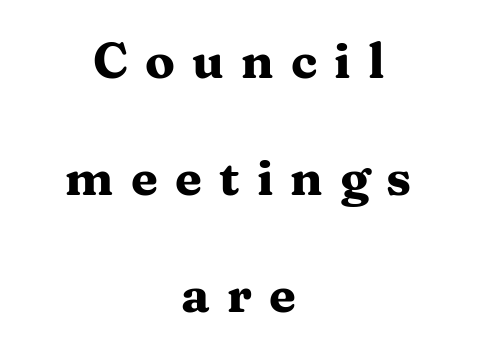
Just letters on the line, the space beneath them empty. A typesetter would mark this as roman, not italic. What kind of face is this? One with serifs. Looks like regular typesetting: each glyph gets only the width it needs. The passage shown is emphatically bold. In terms of letterspacing, this is a distinctly airy, spread setting.
